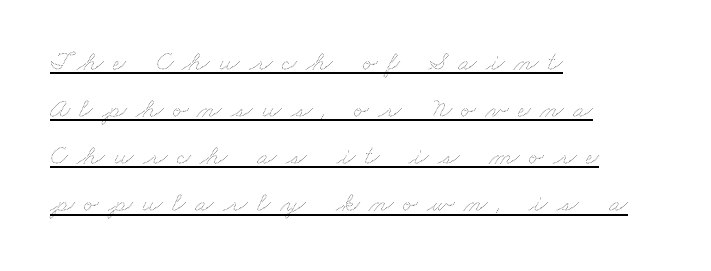
The image shows 28 px thin, wide type; set left-aligned, normal line spacing (1.68x), unusually wide letter spacing (+0.33 em), underlined; medium stroke contrast and a small x-height.
